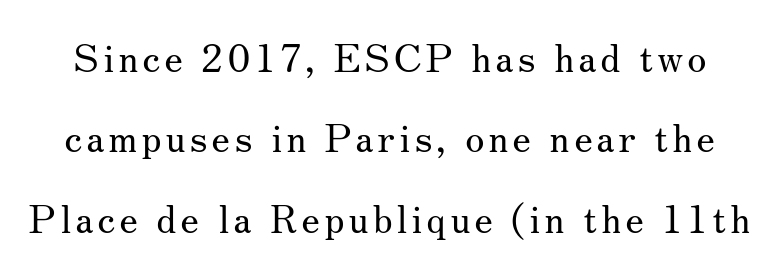
This block would shrink considerably if given ordinary leading; it's expanded now. It's the straight-up-and-down kind of type. Examine the stroke ends and you'll spot serifs. No letter is thick-stroked: the sample isn't bold. Note the varied advance widths — an 'i' is clearly narrower than an 'm'. The specimen omits any rule beneath the text block's lines.
